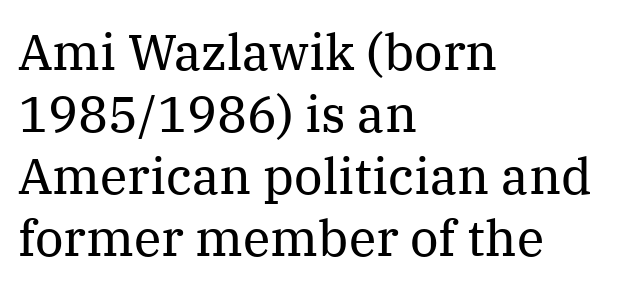
Q: Is the text bold? A: No.
Q: Is the text italic (slanted)? A: No, it is upright.
Q: Is the typeface a serif or a sans-serif typeface? A: Serif.
Q: Is the text underlined? A: No.
Q: How is the paragraph aligned? A: Left-aligned.
Q: Is the spacing between letters normal or unusually wide? A: Normal.
Q: Width (condensed, normal, or wide)? A: Normal.
Q: Stroke contrast? A: Medium.
Q: x-height? A: Medium.
Q: Monospaced? A: No.
